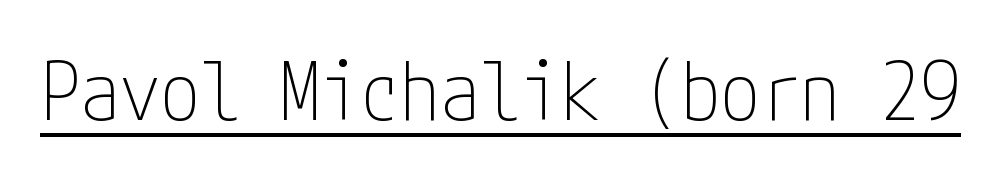
The image shows 80 px thin, condensed sans-serif type, upright; set normal letter spacing, underlined; low stroke contrast and a medium x-height.
